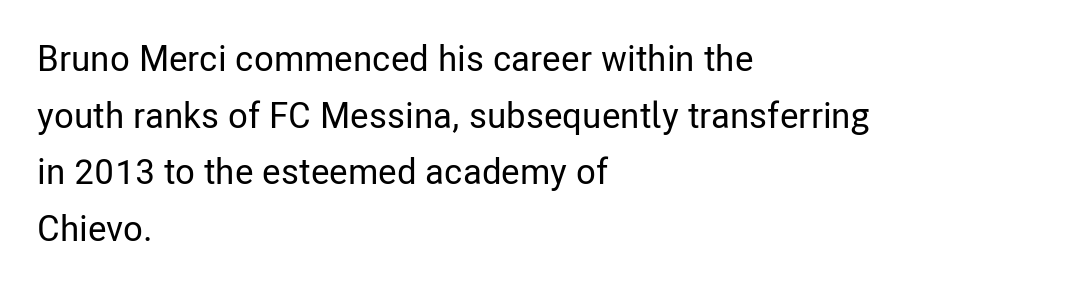
Q: Is the text italic (slanted)? A: No, it is upright.
Q: Is the typeface a serif or a sans-serif typeface? A: Sans-serif.
Q: Is the text underlined? A: No.
Q: How is the paragraph aligned? A: Left-aligned.
Q: Is the spacing between letters normal or unusually wide? A: Normal.
Q: Is the spacing between lines tight, normal or loose? A: Normal.
Q: Width (condensed, normal, or wide)? A: Condensed.
Q: Stroke contrast? A: Low.
Q: x-height? A: Medium.
Q: Monospaced? A: No.
